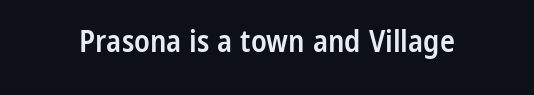
Q: Is the text bold? A: Semi-bold.
Q: Is the text italic (slanted)? A: No, it is upright.
Q: Is the typeface a serif or a sans-serif typeface? A: Sans-serif.
Q: Is the text underlined? A: No.
Q: Is the spacing between letters normal or unusually wide? A: Normal.
Q: Width (condensed, normal, or wide)? A: Condensed.
Q: Stroke contrast? A: Low.
Q: x-height? A: Medium.
Q: Monospaced? A: No.
